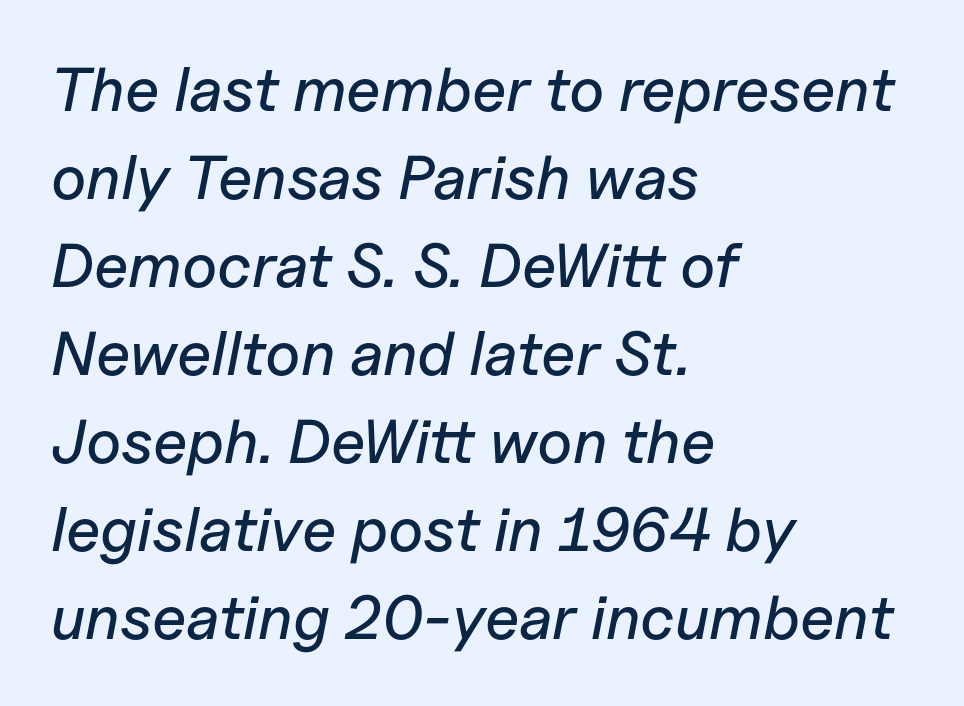
Q: Is the text italic (slanted)? A: Yes, it leans right by about 11 degrees.
Q: Is the text underlined? A: No.
Q: How is the paragraph aligned? A: Left-aligned.
Q: Is the spacing between letters normal or unusually wide? A: Normal.
Q: Is the spacing between lines tight, normal or loose? A: Normal.
Q: Width (condensed, normal, or wide)? A: Normal.
Q: Stroke contrast? A: Low.
Q: x-height? A: Medium.
Q: Monospaced? A: No.
